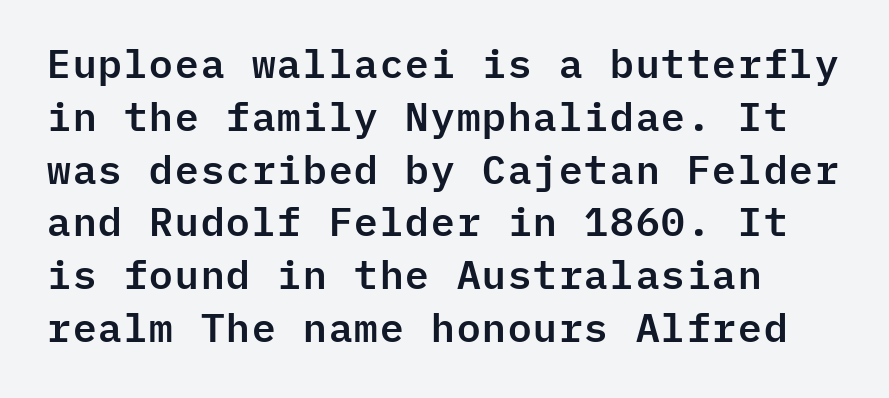
{"serif": "no", "italic": "no", "width": "normal", "stroke_contrast": "low", "x_height": "medium", "monospaced": "yes", "underline": "no", "align": "left", "line_spacing": "normal", "line_spacing_ratio": 1.32, "letter_spacing": "normal", "letter_spacing_em": 0.0, "glyph_px": 40}
